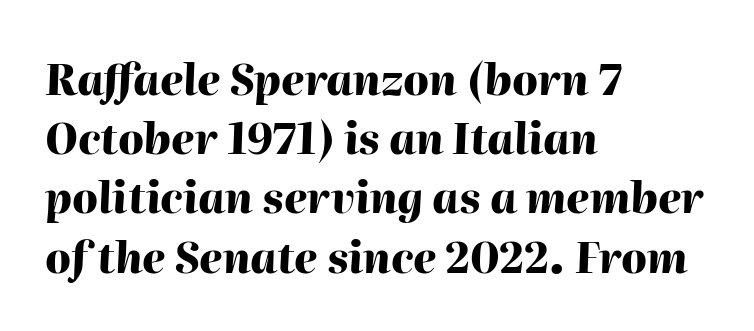
The image shows 42 px heavy type, italic (leaning right); set left-aligned, normal line spacing (1.41x), normal letter spacing, not underlined; high stroke contrast and a medium x-height.
